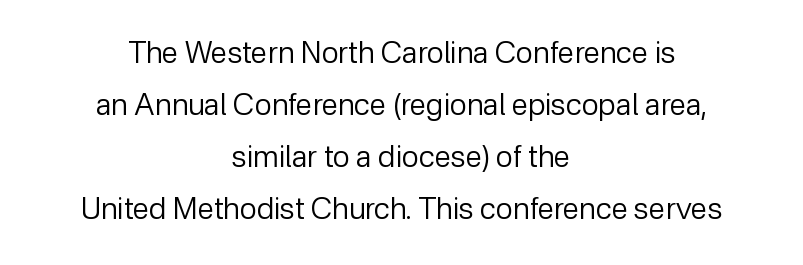
Observe the absence of serifs on each vertical stroke in this sample. Type without underlining. What stands out about the letter spacing? Nothing — it is the standard amount. This rendering uses center alignment, leaving both contours irregular but symmetric. Stem width sits at or under what a default text font uses.
